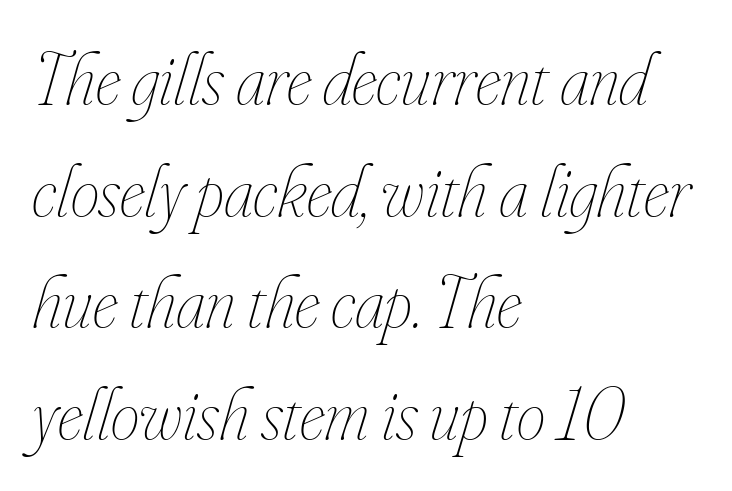
{"italic": "yes", "lean": "right", "slant_degrees": 16, "bold": "no", "weight": "thin", "width": "condensed", "stroke_contrast": "low", "x_height": "small", "monospaced": "no", "underline": "no", "align": "left", "line_spacing": "normal", "line_spacing_ratio": 1.53, "letter_spacing": "normal", "letter_spacing_em": 0.0, "glyph_px": 73}
